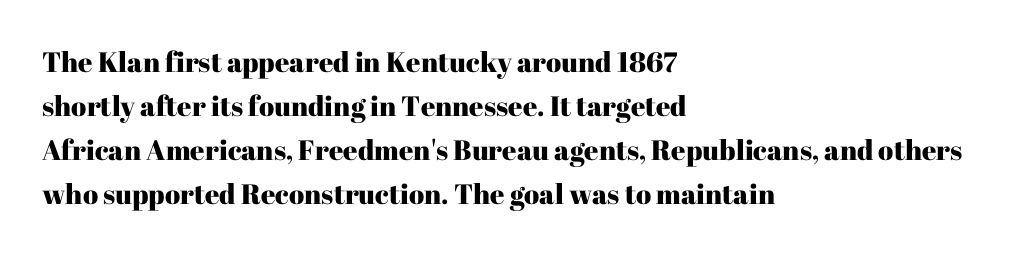
{"serif": "yes", "italic": "no", "width": "normal", "stroke_contrast": "high", "x_height": "medium", "monospaced": "no", "underline": "no", "align": "left", "line_spacing": "normal", "line_spacing_ratio": 1.57, "letter_spacing": "normal", "letter_spacing_em": 0.0, "glyph_px": 28}
